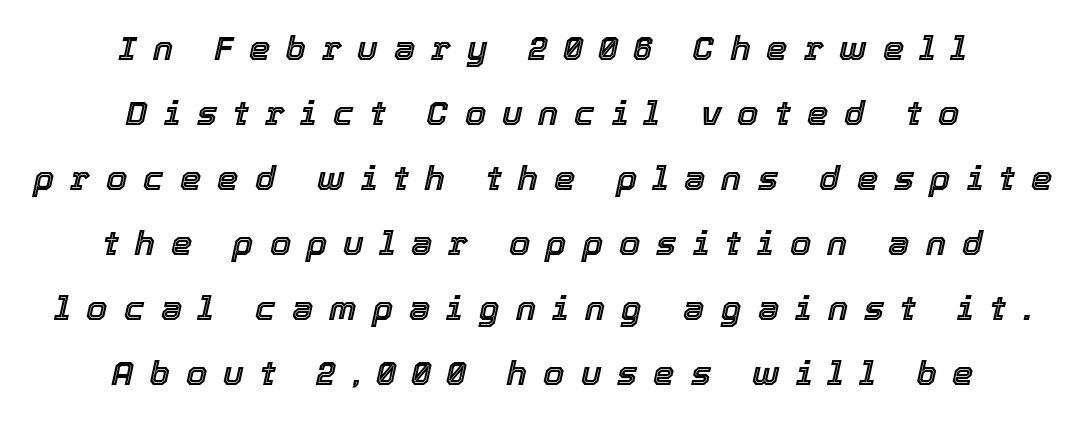
No word sits above an underline. The face used here has a pronounced slope to its letters. The typesetter chose a symmetrical, centered arrangement here. The rendering uses a large line-height, opening up the rows.
